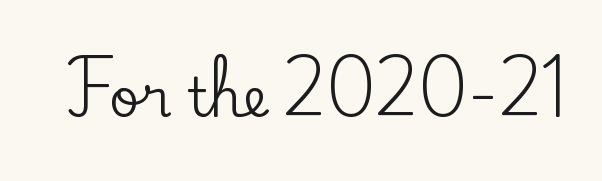
Q: Is the text italic (slanted)? A: No, it is upright.
Q: Is the typeface a serif or a sans-serif typeface? A: Serif.
Q: Is the text underlined? A: No.
Q: Is the spacing between letters normal or unusually wide? A: Normal.
Q: Width (condensed, normal, or wide)? A: Normal.
Q: Stroke contrast? A: Low.
Q: x-height? A: Small.
Q: Monospaced? A: No.
